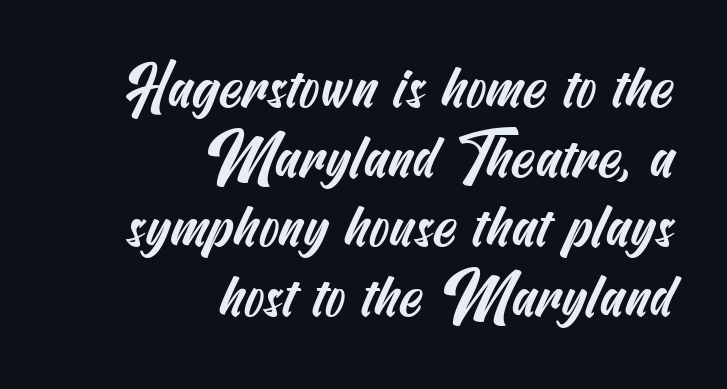
Q: Is the typeface a serif or a sans-serif typeface? A: Sans-serif.
Q: Is the text underlined? A: No.
Q: How is the paragraph aligned? A: Right-aligned.
Q: Is the spacing between letters normal or unusually wide? A: Normal.
Q: Width (condensed, normal, or wide)? A: Condensed.
Q: Stroke contrast? A: Medium.
Q: x-height? A: Small.
